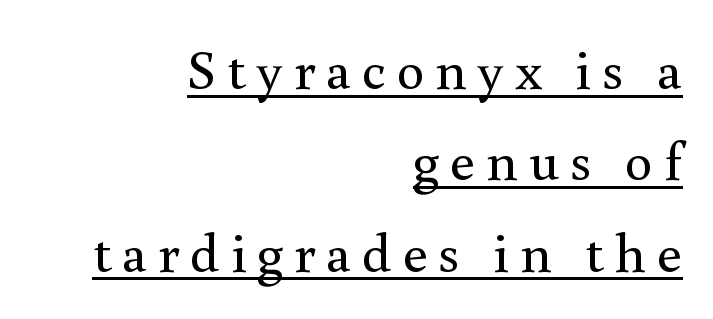
{"serif": "yes", "italic": "no", "bold": "no", "weight": "regular", "width": "normal", "x_height": "small", "monospaced": "no", "underline": "yes", "align": "right", "line_spacing": "normal", "line_spacing_ratio": 1.63, "glyph_px": 56}
